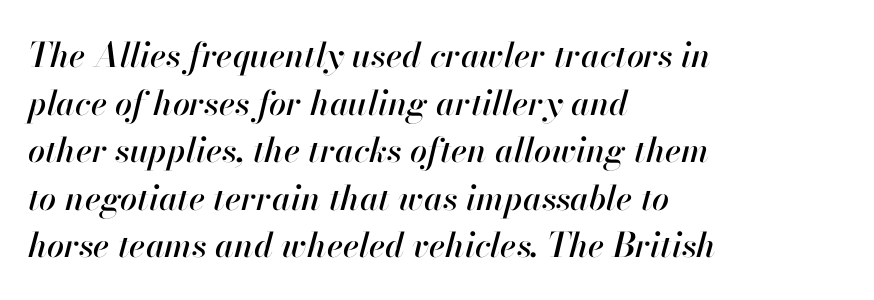
Q: Is the text italic (slanted)? A: Yes, it leans right by about 13 degrees.
Q: Is the text underlined? A: No.
Q: How is the paragraph aligned? A: Left-aligned.
Q: Is the spacing between letters normal or unusually wide? A: Normal.
Q: Is the spacing between lines tight, normal or loose? A: Normal.
Q: Width (condensed, normal, or wide)? A: Normal.
Q: Stroke contrast? A: High.
Q: x-height? A: Small.
Q: Monospaced? A: No.
